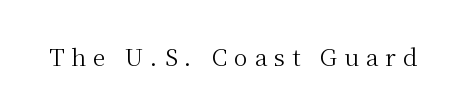
Q: Is the text bold? A: No.
Q: Is the text italic (slanted)? A: No, it is upright.
Q: Is the text underlined? A: No.
Q: Is the spacing between letters normal or unusually wide? A: Unusually wide.
